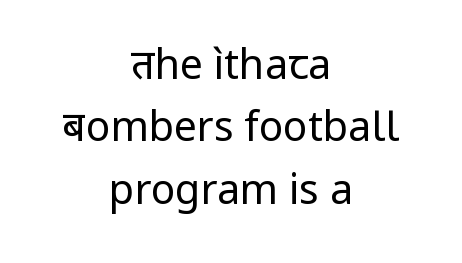
Grotesque or geometric, the face here clearly has no serifs. The letters stand upright; this is a roman face. The face used here is proportionally spaced, like ordinary book or web type. Regular leading.
